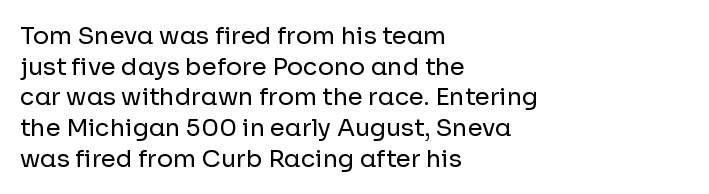
{"italic": "no", "bold": "no", "underline": "no", "align": "left", "line_spacing": "normal", "line_spacing_ratio": 1.28, "letter_spacing": "normal", "letter_spacing_em": 0.0, "glyph_px": 24}
